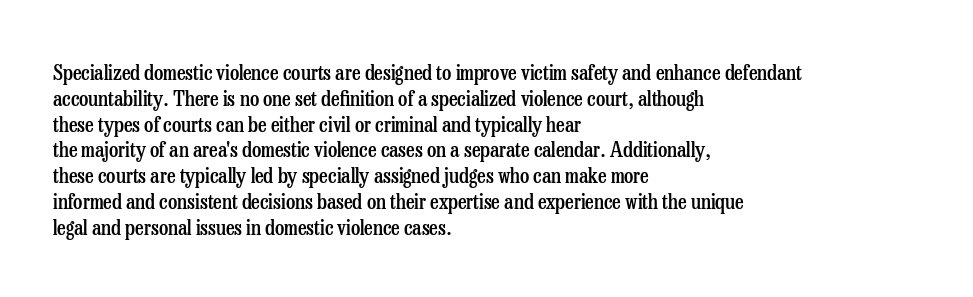
{"italic": "no", "bold": "semi", "underline": "no", "align": "left", "line_spacing_ratio": 1.23, "letter_spacing": "normal", "letter_spacing_em": 0.0, "glyph_px": 21}
